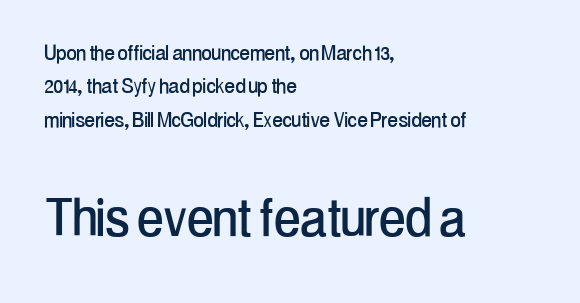
When letters stand straight like this, we call the style roman or upright. There is no visible air inserted between adjacent glyphs. Serifs: no, the terminals of the letterforms are clean. Each row of text sits above clean, open space. A student would notice the bottom passage is typeset larger than what precedes it.
